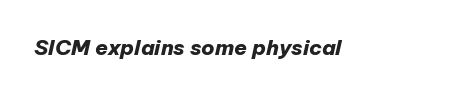
Underlining? Definitely not there. The glyphs have the mass of a bold cut. Is the letter spacing exaggerated? No — it looks like the ordinary default. Slant detected: the letters are inclined.
